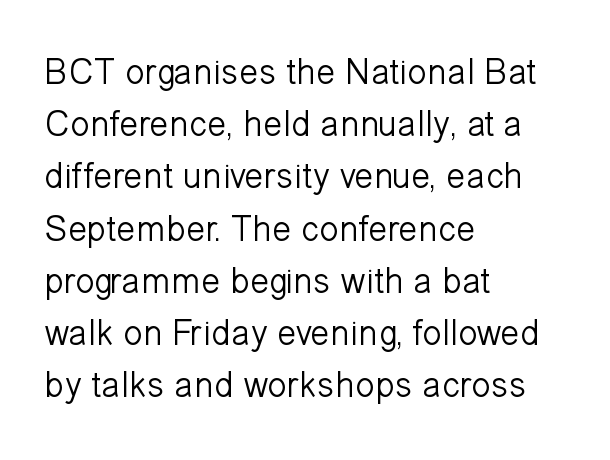
The image shows 36 px light sans-serif type, upright; set left-aligned, normal line spacing (1.45x), normal letter spacing, not underlined; low stroke contrast and a medium x-height.
